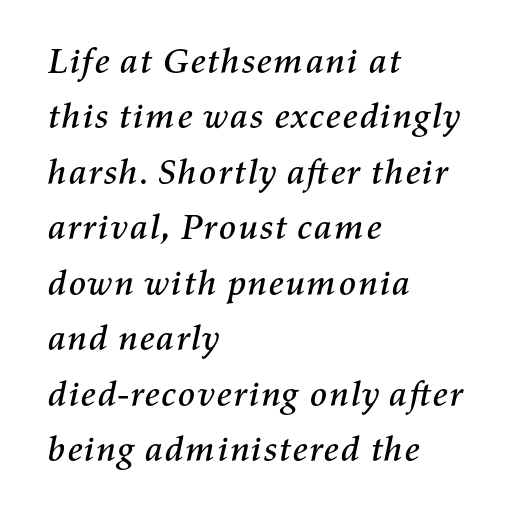
Underlining? Definitely not there. The compositor pushed each line to the left boundary. A typesetter would call this leading conventional body-copy spacing. The tracking reads as untouched default to a designer's eye. Think of a printed novel: that variable character pitch is what you see here. Notice how the stems are inclined rather than vertical — that's the hallmark of italics.
